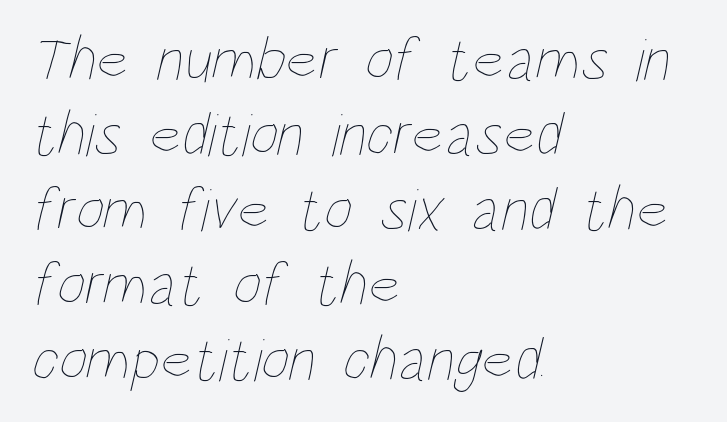
The image shows 62 px thin, condensed type; set left-aligned, line spacing 1.21x, normal letter spacing, not underlined; low stroke contrast and a large x-height.
